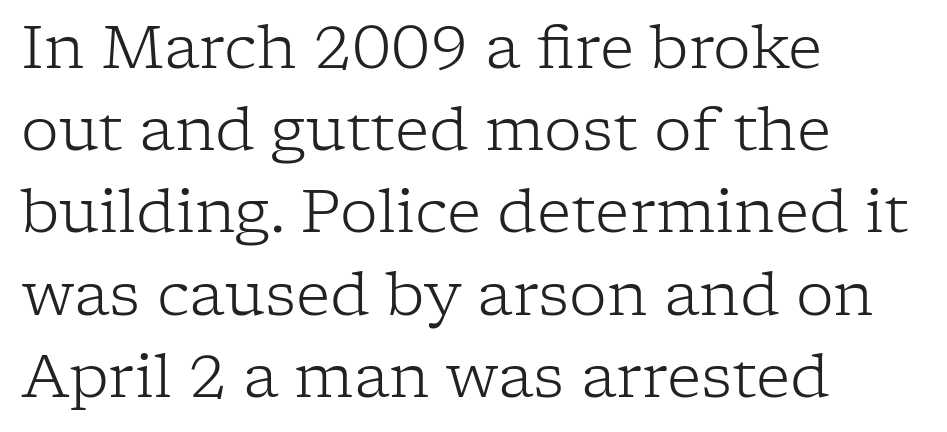
Q: Is the text bold? A: No.
Q: Is the text italic (slanted)? A: No, it is upright.
Q: Is the typeface a serif or a sans-serif typeface? A: Serif.
Q: Is the text underlined? A: No.
Q: How is the paragraph aligned? A: Left-aligned.
Q: Is the spacing between letters normal or unusually wide? A: Normal.
Q: Is the spacing between lines tight, normal or loose? A: Normal.
Q: Width (condensed, normal, or wide)? A: Normal.
Q: Stroke contrast? A: Low.
Q: x-height? A: Medium.
Q: Monospaced? A: No.
